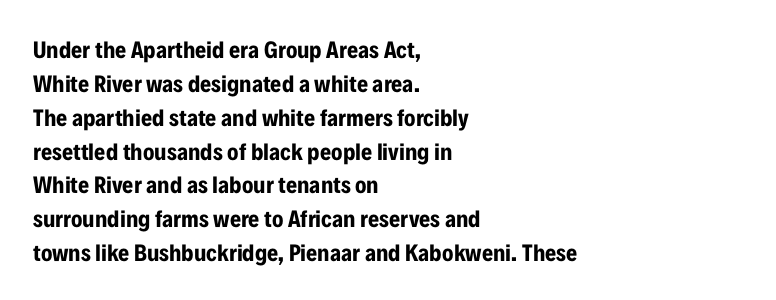
Check under the words: just untouched page. The lettering stays uniformly vertical, giving the passage a roman look. Does the weight exceed regular? Yes, all the way to bold. Leading: standard.
